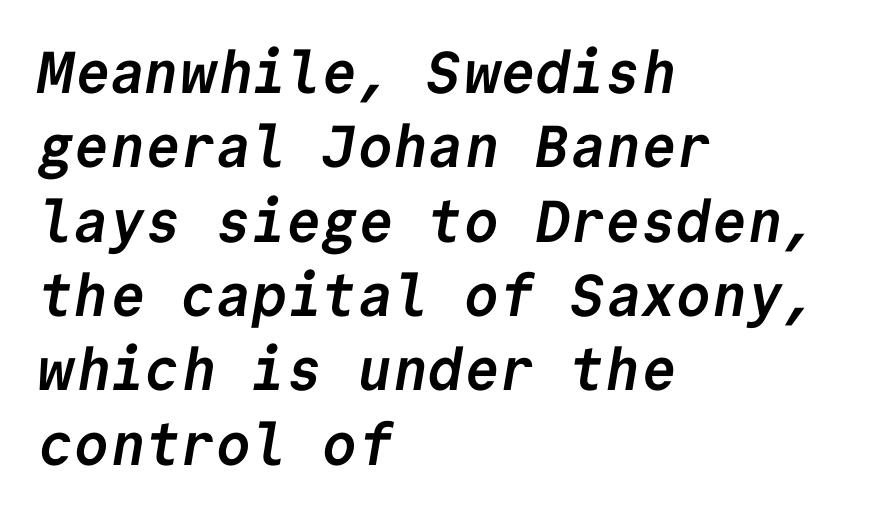
{"serif": "no", "bold": "yes", "weight": "semibold", "width": "normal", "stroke_contrast": "low", "x_height": "medium", "monospaced": "yes", "underline": "no", "align": "left", "line_spacing": "normal", "line_spacing_ratio": 1.26, "letter_spacing": "normal", "letter_spacing_em": 0.0, "glyph_px": 59}
